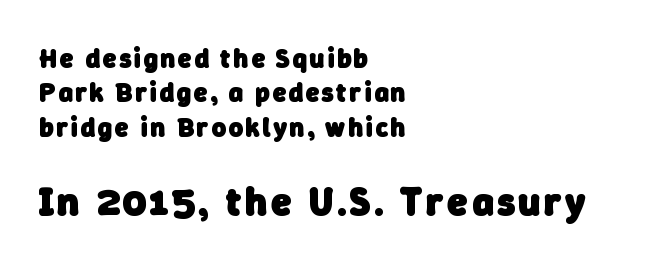
{"serif": "no", "bold": "yes", "weight": "heavy", "width": "normal", "stroke_contrast": "low", "x_height": "medium", "monospaced": "no", "underline": "no", "align": "left", "line_spacing": "normal", "line_spacing_ratio": 1.27, "larger_block": "second", "size_ratio": 1.48, "glyph_px": 40}
